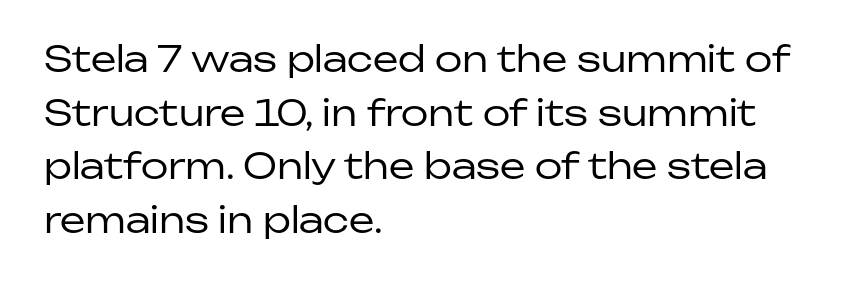
{"serif": "no", "italic": "no", "bold": "no", "weight": "regular", "width": "normal", "stroke_contrast": "low", "x_height": "medium", "monospaced": "no", "underline": "no", "align": "left", "line_spacing": "normal", "line_spacing_ratio": 1.49, "letter_spacing": "normal", "letter_spacing_em": 0.0, "glyph_px": 36}
